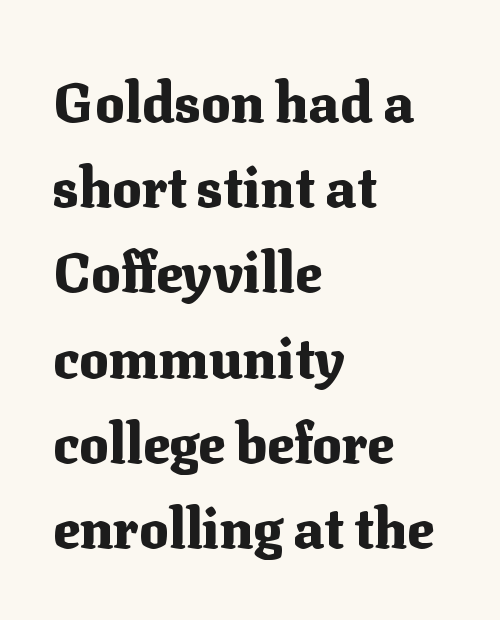
The image shows 55 px heavy serif type, upright; set left-aligned, normal line spacing (1.55x), normal letter spacing, not underlined; medium stroke contrast and a medium x-height.
